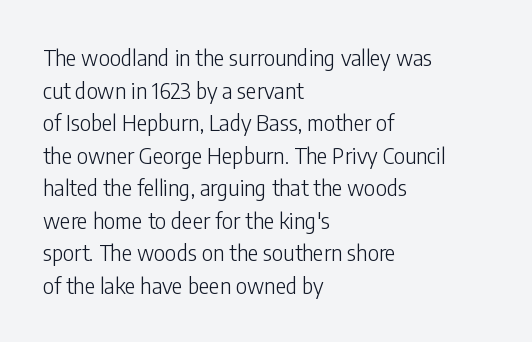
Q: Is the text bold? A: No.
Q: Is the text italic (slanted)? A: No, it is upright.
Q: Is the text underlined? A: No.
Q: How is the paragraph aligned? A: Left-aligned.
Q: Is the spacing between letters normal or unusually wide? A: Normal.
Q: Is the spacing between lines tight, normal or loose? A: Normal.
